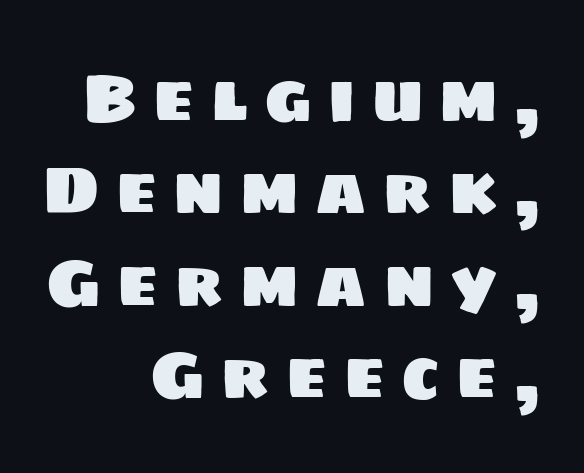
{"serif": "no", "width": "normal", "stroke_contrast": "low", "x_height": "large", "monospaced": "no", "underline": "no", "align": "right", "line_spacing": "normal", "line_spacing_ratio": 1.4, "letter_spacing": "wide", "letter_spacing_em": 0.24, "glyph_px": 66}
